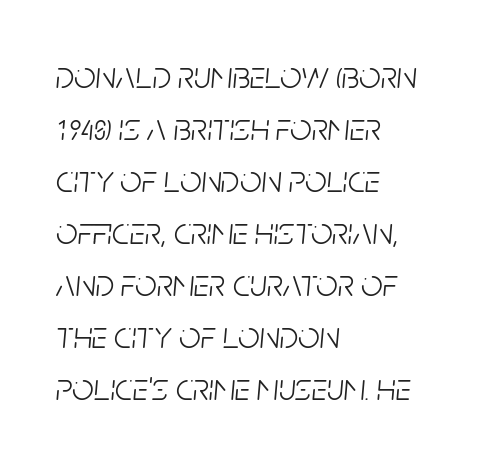
{"italic": "yes", "lean": "right", "slant_degrees": 5, "bold": "no", "weight": "light", "width": "condensed", "stroke_contrast": "low", "x_height": "large", "monospaced": "no", "underline": "no", "align": "left", "line_spacing": "normal", "line_spacing_ratio": 1.37, "letter_spacing": "normal", "letter_spacing_em": 0.0, "glyph_px": 38}
